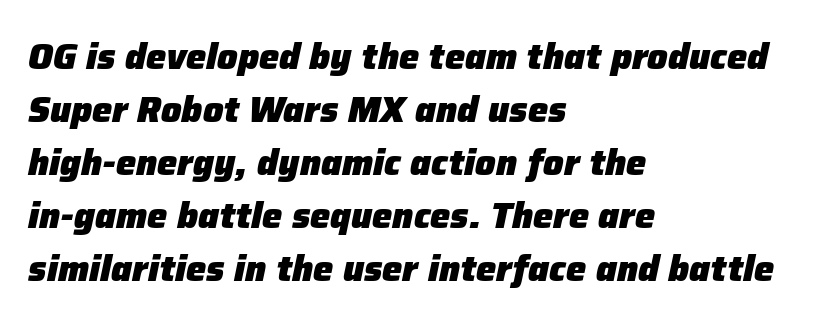
Q: Is the text bold? A: Yes.
Q: Is the text italic (slanted)? A: Yes, it leans right by about 12 degrees.
Q: Is the text underlined? A: No.
Q: How is the paragraph aligned? A: Left-aligned.
Q: Is the spacing between letters normal or unusually wide? A: Normal.
Q: Is the spacing between lines tight, normal or loose? A: Normal.
Q: Width (condensed, normal, or wide)? A: Normal.
Q: Stroke contrast? A: Low.
Q: x-height? A: Medium.
Q: Monospaced? A: No.
